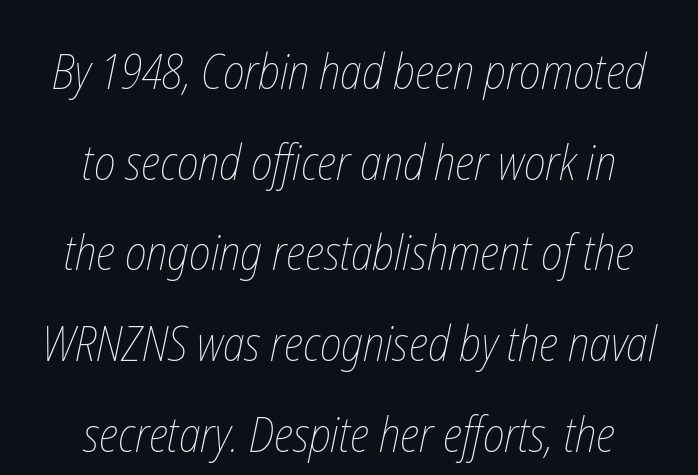
{"bold": "no", "weight": "thin", "width": "condensed", "stroke_contrast": "low", "x_height": "medium", "monospaced": "no", "underline": "no", "line_spacing_ratio": 1.89, "letter_spacing": "normal", "letter_spacing_em": 0.0, "glyph_px": 48}
